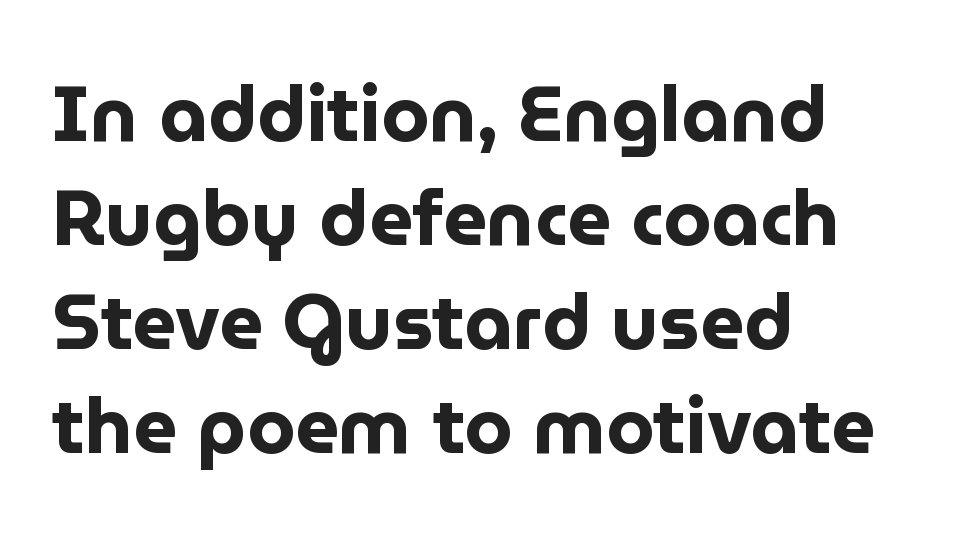
{"serif": "no", "italic": "no", "bold": "yes", "weight": "bold", "width": "normal", "stroke_contrast": "low", "x_height": "medium", "monospaced": "no", "underline": "no", "align": "left", "line_spacing": "normal", "line_spacing_ratio": 1.35, "letter_spacing": "normal", "letter_spacing_em": 0.0, "glyph_px": 77}
